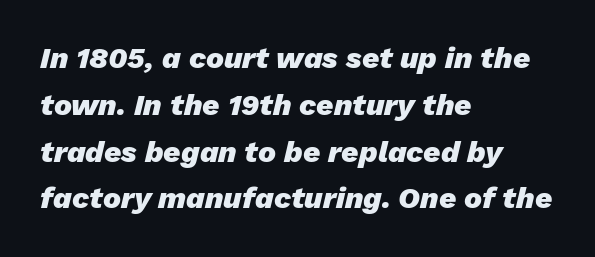
Default kerning and tracking; the words read as compact shapes. The specimen omits any rule beneath the text block's lines. One glance says typical: line gaps are just what's usual. Observe the lean: these are italic letterforms.
